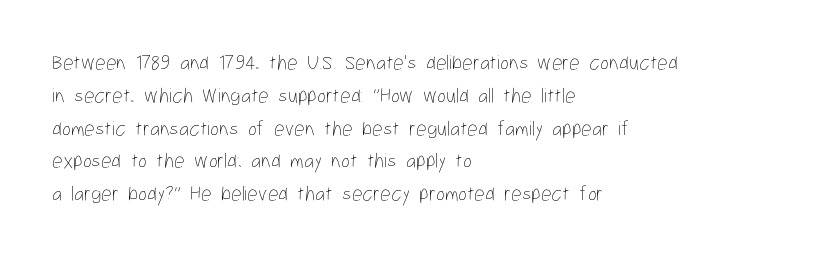
The image shows 21 px text type, upright; set left-aligned, normal line spacing (1.56x), normal letter spacing, not underlined.
